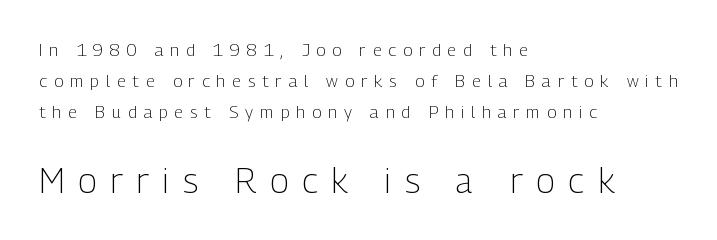
{"serif": "no", "italic": "no", "bold": "no", "weight": "light", "width": "condensed", "stroke_contrast": "low", "x_height": "medium", "monospaced": "no", "underline": "no", "align": "left", "line_spacing_ratio": 1.83, "letter_spacing": "wide", "letter_spacing_em": 0.41, "larger_block": "second", "size_ratio": 2.0, "glyph_px": 34}
